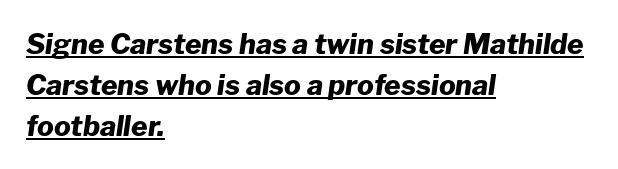
Q: Is the text bold? A: Yes.
Q: Is the text italic (slanted)? A: Yes, it leans right by about 8 degrees.
Q: Is the text underlined? A: Yes.
Q: How is the paragraph aligned? A: Left-aligned.
Q: Is the spacing between letters normal or unusually wide? A: Normal.
Q: Is the spacing between lines tight, normal or loose? A: Normal.
Q: Width (condensed, normal, or wide)? A: Normal.
Q: Stroke contrast? A: Low.
Q: x-height? A: Medium.
Q: Monospaced? A: No.
